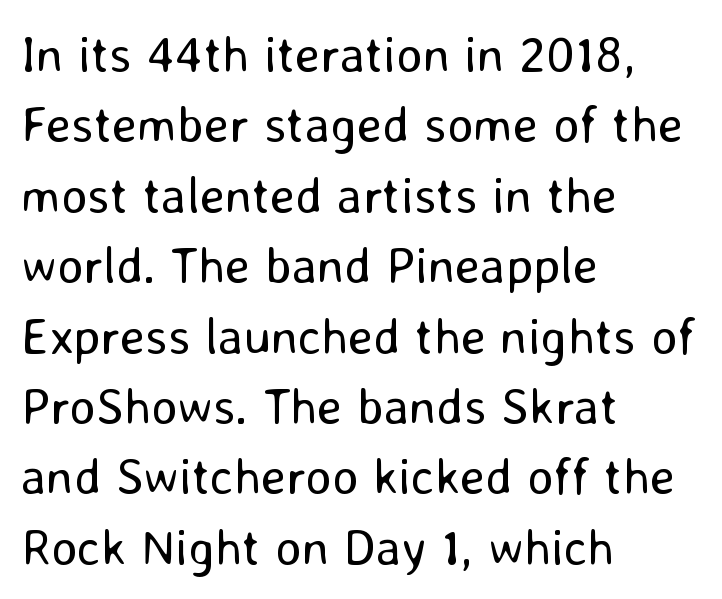
The image shows 51 px regular-weight sans-serif type, upright; set left-aligned, normal line spacing (1.38x), normal letter spacing, not underlined; low stroke contrast and a medium x-height.
